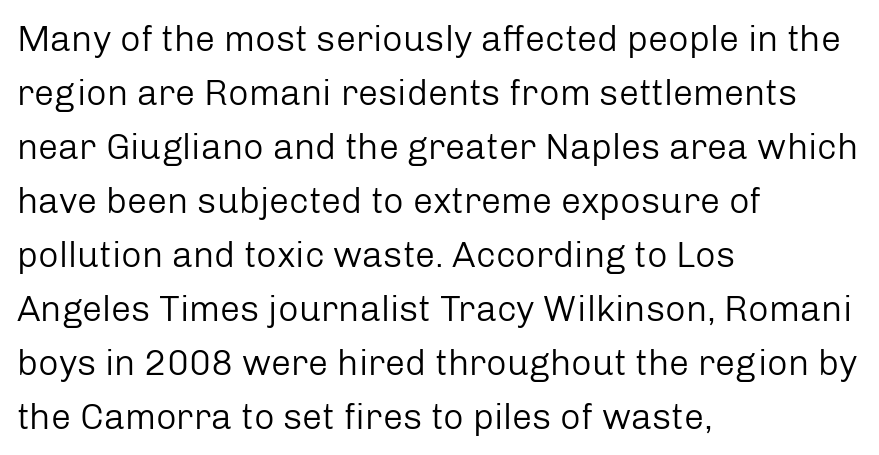
The image shows 36 px regular-weight sans-serif type, upright; set left-aligned, normal line spacing (1.5x), normal letter spacing, not underlined; low stroke contrast and a medium x-height.
